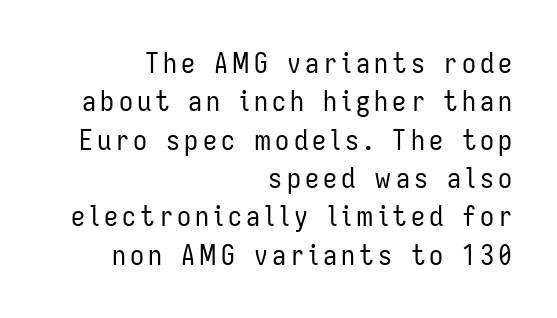
Whoever set this chose a conventional vertical rhythm. Nope, not italic — everything's standing straight. Plain, unruled lines of type. The passage shown is typeset with a sans-serif family. No extra ink here — the face is not bold.
